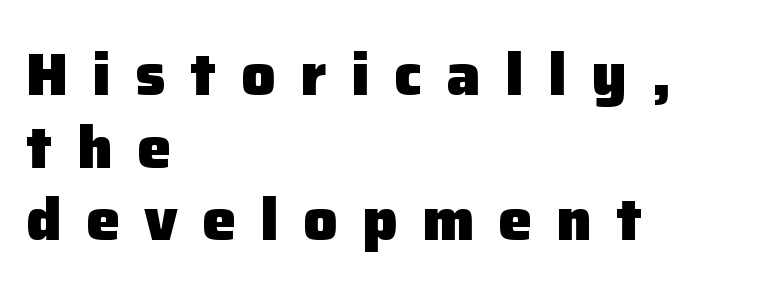
The image shows 60 px heavy sans-serif type, upright; set left-aligned, line spacing 1.21x, unusually wide letter spacing (+0.41 em), not underlined; low stroke contrast and a medium x-height.
